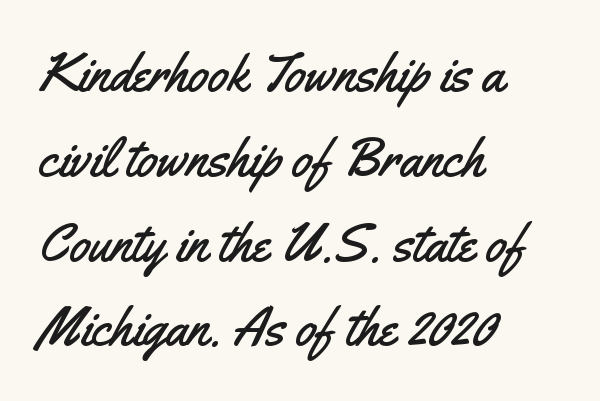
{"serif": "no", "width": "condensed", "stroke_contrast": "medium", "x_height": "small", "monospaced": "no", "underline": "no", "align": "left", "line_spacing": "normal", "line_spacing_ratio": 1.57, "letter_spacing": "normal", "letter_spacing_em": 0.0, "glyph_px": 54}
